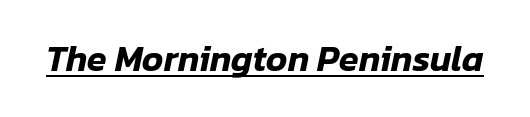
Short note: letters normally spaced. Style check: oblique. The sample's only ornament is a line tracing under the words. The face used here is proportionally spaced, like ordinary book or web type.
